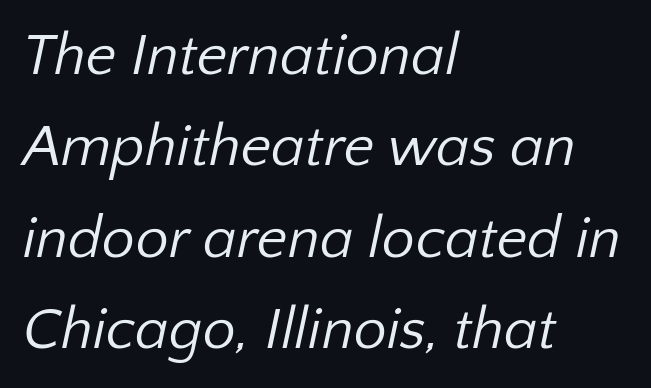
{"serif": "no", "bold": "no", "weight": "regular", "width": "normal", "stroke_contrast": "low", "x_height": "medium", "monospaced": "no", "underline": "no", "align": "left", "line_spacing": "normal", "line_spacing_ratio": 1.55, "letter_spacing": "normal", "letter_spacing_em": 0.0, "glyph_px": 59}
